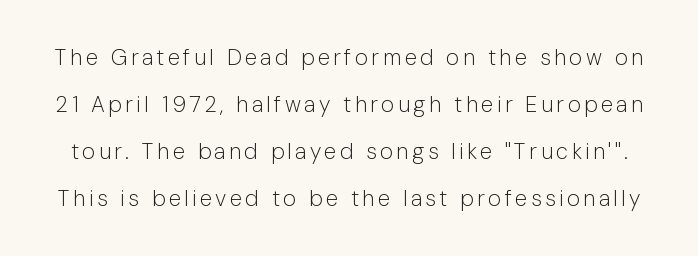
The image shows 22 px text type, upright; set loose line spacing (2.13x), not underlined.
